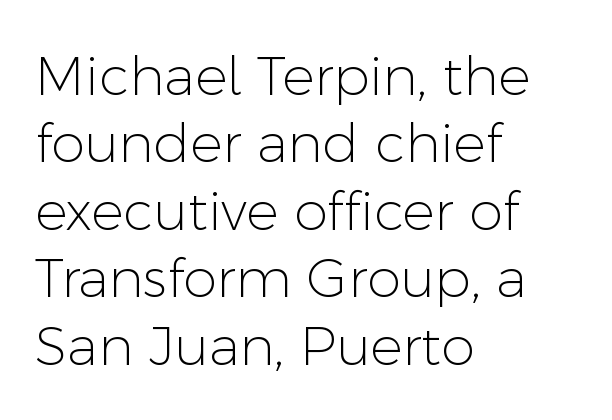
Each letter keeps its own natural width here, so spacing adapts to shape. Characters follow at the spacing the type designer built in. Summary of vertical rhythm: regular, with standard interline spacing. Only glyphs here, with clear space below each row.
